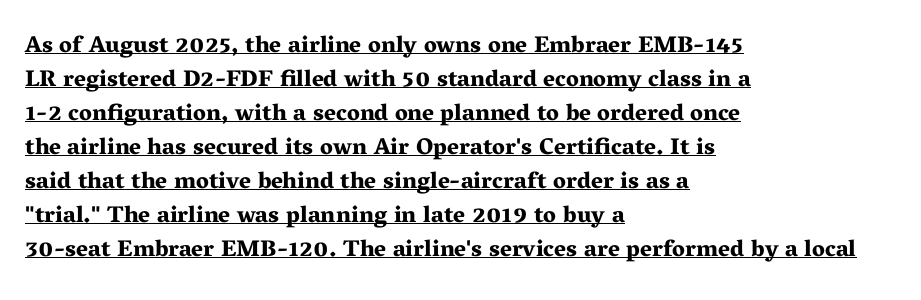
The image shows 23 px bold type, upright; set left-aligned, normal line spacing (1.48x), normal letter spacing, underlined.
